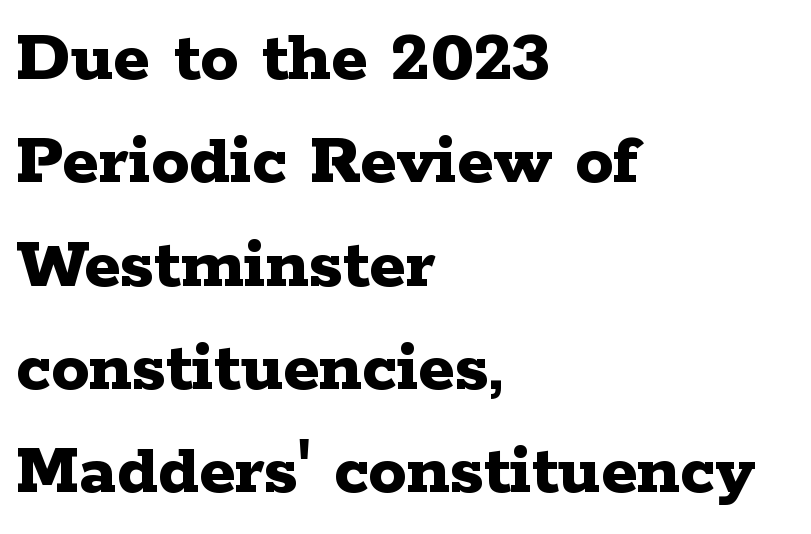
Caption: standard tracking, unaltered. In terms of letterform style, serifs are clearly present. Line beginnings align vertically; line endings do not. Every character sits straight up, as roman type does. These words are printed bold, with thick strokes throughout. Rows of type keep a routine distance in the vertical direction.
